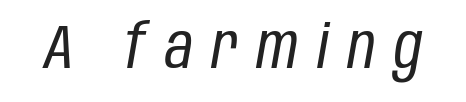
The image shows 61 px regular-weight, condensed type, italic (leaning right); set unusually wide letter spacing (+0.31 em), not underlined; low stroke contrast and a large x-height.
